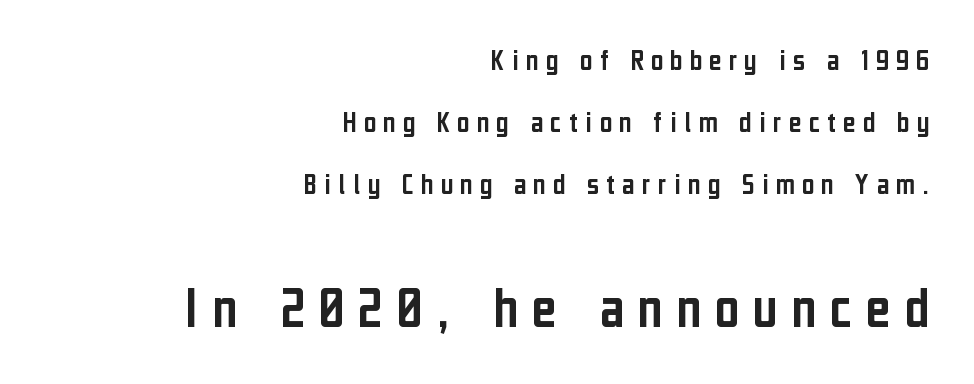
You could fit nearly another row in the gap between these rows. The letters advance in unequal steps, a hallmark of proportional type. Posture: upright roman. Block two is the big one; block one sits smaller above it. Type style note: lacks serifs. Unmarked baselines from the first word to the last.
